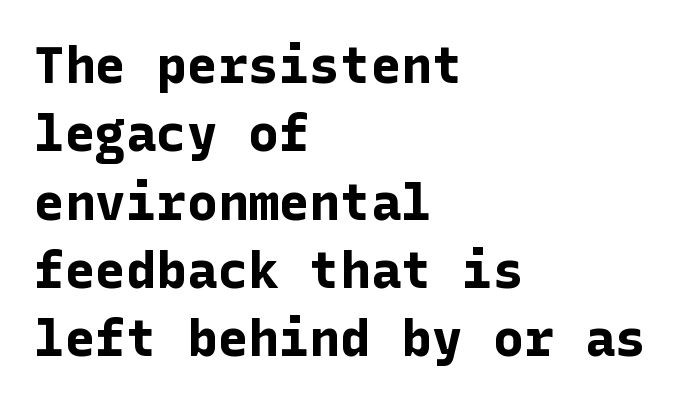
{"serif": "no", "italic": "no", "bold": "yes", "weight": "bold", "width": "normal", "stroke_contrast": "low", "x_height": "medium", "underline": "no", "align": "left", "line_spacing": "normal", "line_spacing_ratio": 1.34, "letter_spacing": "normal", "letter_spacing_em": 0.0, "glyph_px": 51}
